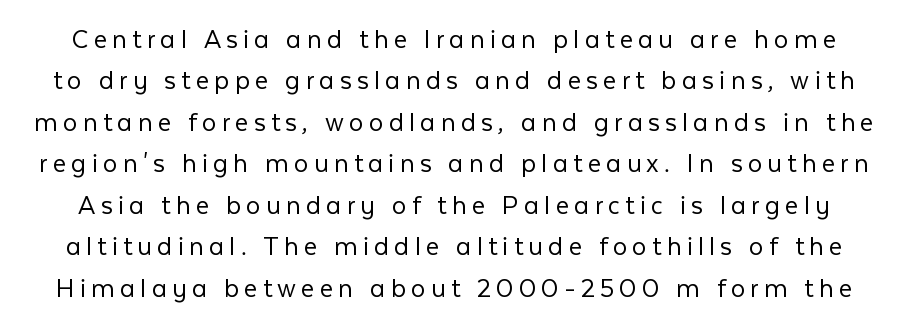
The image shows 29 px light sans-serif type, upright; set normal line spacing (1.43x), not underlined; low stroke contrast and a medium x-height.
